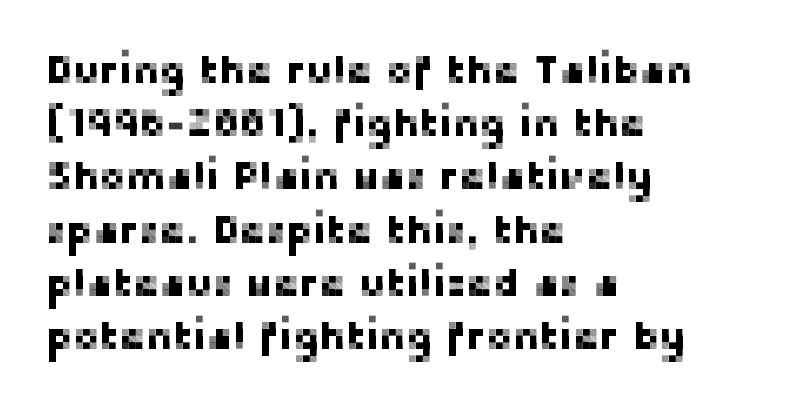
Q: Is the text italic (slanted)? A: No, it is upright.
Q: Is the typeface a serif or a sans-serif typeface? A: Sans-serif.
Q: Is the text underlined? A: No.
Q: How is the paragraph aligned? A: Left-aligned.
Q: Is the spacing between letters normal or unusually wide? A: Normal.
Q: Is the spacing between lines tight, normal or loose? A: Normal.
Q: Width (condensed, normal, or wide)? A: Normal.
Q: Stroke contrast? A: Low.
Q: x-height? A: Medium.
Q: Monospaced? A: No.
